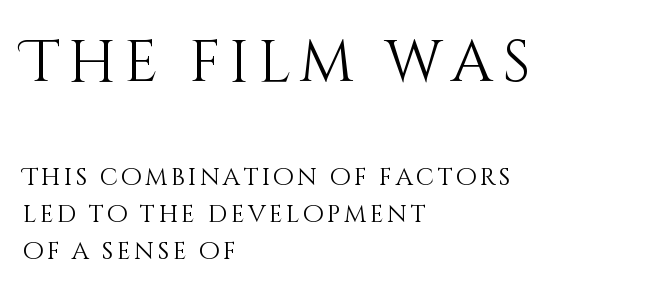
The image shows 59 px light type, upright; set left-aligned, normal line spacing (1.54x), not underlined; the first (top) block is 2.46x larger; medium stroke contrast and a large x-height.
